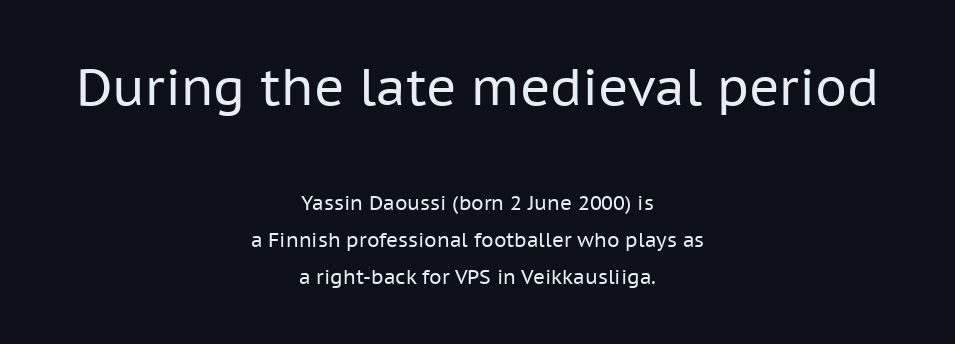
{"serif": "no", "italic": "no", "bold": "no", "weight": "regular", "width": "normal", "stroke_contrast": "low", "x_height": "medium", "monospaced": "no", "underline": "no", "align": "center", "line_spacing_ratio": 1.86, "letter_spacing": "normal", "letter_spacing_em": 0.0, "larger_block": "first", "size_ratio": 2.55, "glyph_px": 51}
